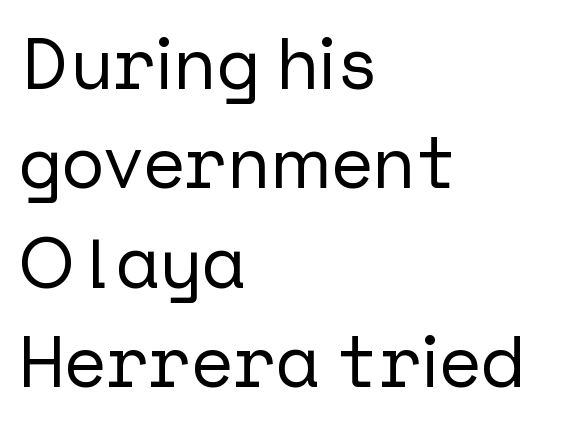
Q: Is the text italic (slanted)? A: No, it is upright.
Q: Is the typeface a serif or a sans-serif typeface? A: Sans-serif.
Q: Is the text underlined? A: No.
Q: How is the paragraph aligned? A: Left-aligned.
Q: Is the spacing between letters normal or unusually wide? A: Normal.
Q: Is the spacing between lines tight, normal or loose? A: Normal.
Q: Width (condensed, normal, or wide)? A: Normal.
Q: Stroke contrast? A: Low.
Q: x-height? A: Medium.
